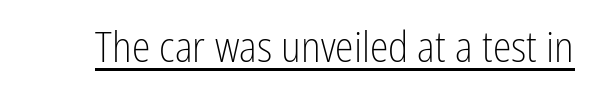
Think standard paragraph weight, or any step lighter than that. The horizontal fit of the characters is conventional and even. In terms of posture, this sample is upright. The rendering uses natural spacing where letterforms have individual widths. Beneath each row of characters lies a ruled line. Does the type have serifs? No, each stem ends abruptly.
